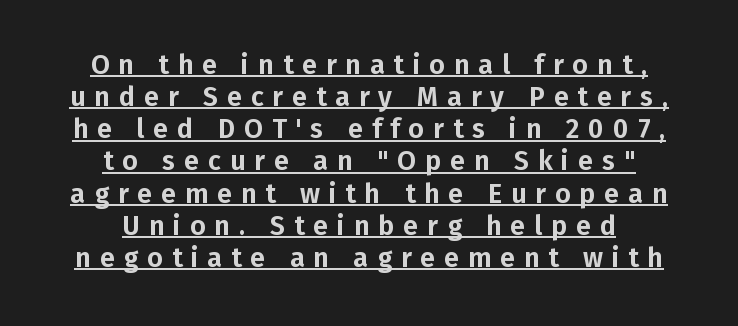
Q: Is the text italic (slanted)? A: No, it is upright.
Q: Is the text underlined? A: Yes.
Q: How is the paragraph aligned? A: Centered.
Q: Is the spacing between letters normal or unusually wide? A: Unusually wide.
